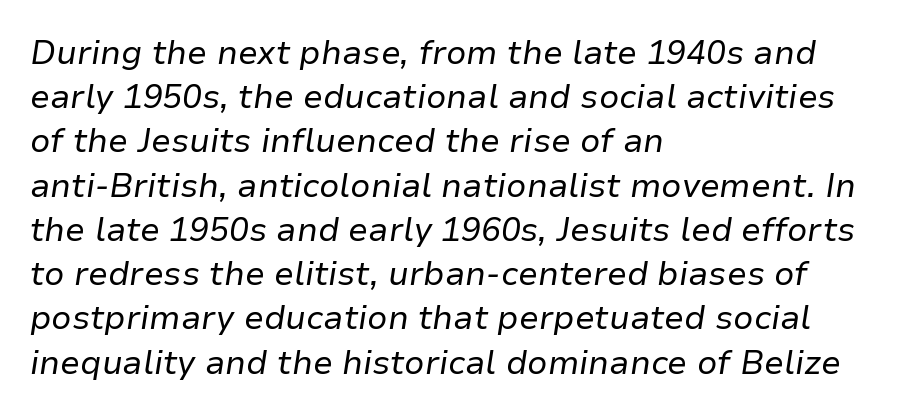
Q: Is the text bold? A: No.
Q: Is the text italic (slanted)? A: Yes, it leans right by about 9 degrees.
Q: Is the text underlined? A: No.
Q: How is the paragraph aligned? A: Left-aligned.
Q: Is the spacing between letters normal or unusually wide? A: Normal.
Q: Is the spacing between lines tight, normal or loose? A: Normal.
Q: Width (condensed, normal, or wide)? A: Normal.
Q: Stroke contrast? A: Low.
Q: x-height? A: Medium.
Q: Monospaced? A: No.
